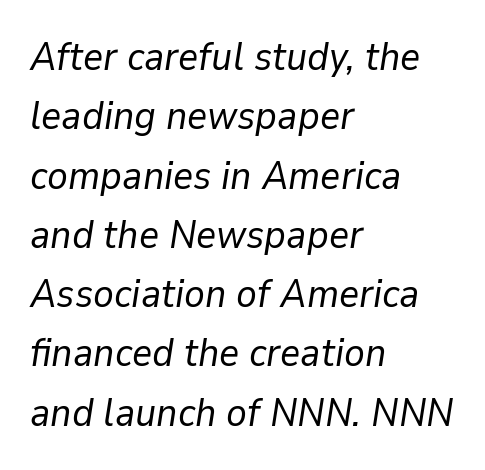
The image shows 39 px regular-weight type, italic (leaning right); set left-aligned, normal line spacing (1.52x), normal letter spacing, not underlined; low stroke contrast and a medium x-height.
